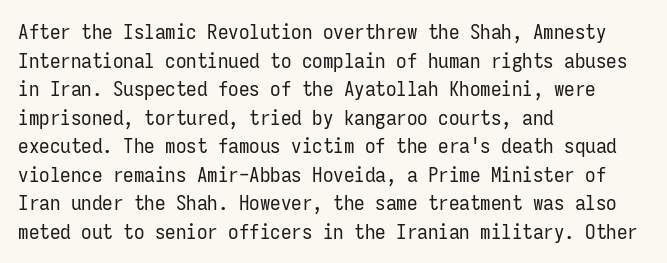
Q: Is the text bold? A: No.
Q: Is the text italic (slanted)? A: No, it is upright.
Q: Is the text underlined? A: No.
Q: How is the paragraph aligned? A: Left-aligned.
Q: Is the spacing between letters normal or unusually wide? A: Normal.
Q: Is the spacing between lines tight, normal or loose? A: Normal.
